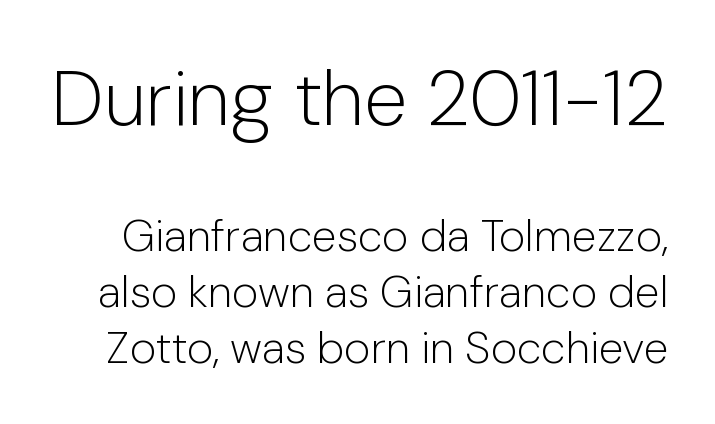
The image shows 78 px light sans-serif type, upright; set line spacing 1.24x, normal letter spacing, not underlined; the first (top) block is 1.73x larger; low stroke contrast and a medium x-height.
